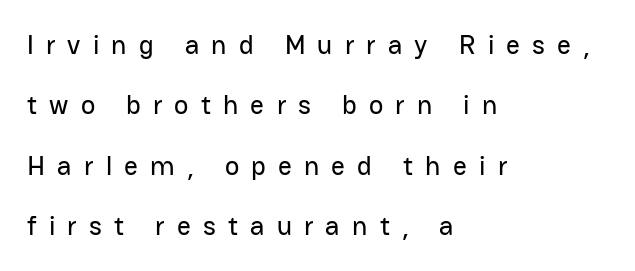
{"italic": "no", "underline": "no", "align": "left", "line_spacing": "loose", "line_spacing_ratio": 2.24, "letter_spacing": "wide", "letter_spacing_em": 0.45, "glyph_px": 27}
